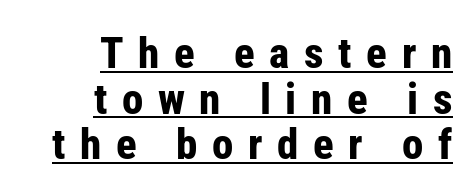
Q: Is the text bold? A: Yes.
Q: Is the text italic (slanted)? A: No, it is upright.
Q: Is the typeface a serif or a sans-serif typeface? A: Sans-serif.
Q: Is the text underlined? A: Yes.
Q: How is the paragraph aligned? A: Right-aligned.
Q: Is the spacing between letters normal or unusually wide? A: Unusually wide.
Q: Is the spacing between lines tight, normal or loose? A: Tight.
Q: Width (condensed, normal, or wide)? A: Condensed.
Q: Stroke contrast? A: Low.
Q: x-height? A: Medium.
Q: Monospaced? A: No.
